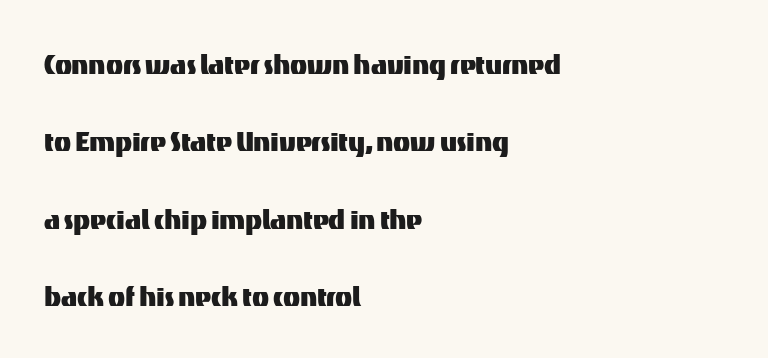
{"serif": "no", "italic": "no", "width": "normal", "stroke_contrast": "medium", "x_height": "medium", "monospaced": "no", "underline": "no", "align": "left", "line_spacing": "loose", "line_spacing_ratio": 2.21, "letter_spacing": "normal", "letter_spacing_em": 0.0, "glyph_px": 35}
